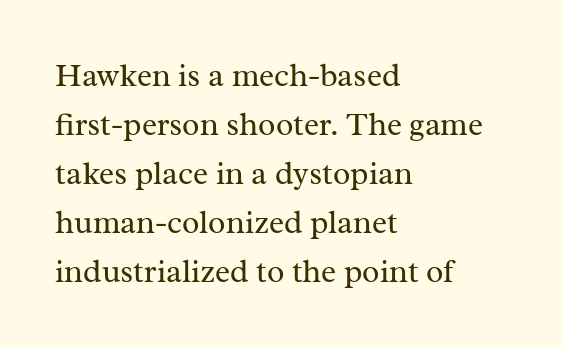
{"serif": "yes", "italic": "no", "bold": "no", "weight": "regular", "width": "normal", "stroke_contrast": "medium", "x_height": "medium", "monospaced": "no", "underline": "no", "align": "left", "line_spacing": "normal", "line_spacing_ratio": 1.53, "letter_spacing": "normal", "letter_spacing_em": 0.0, "glyph_px": 32}
